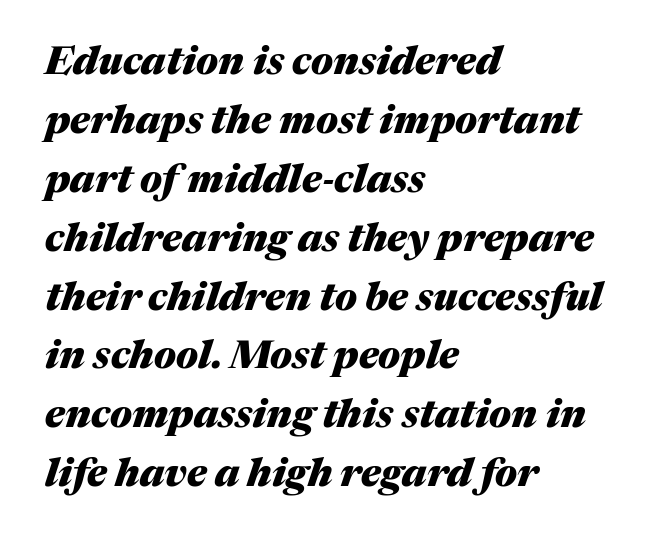
Does the copy run flush right? No — it runs flush left. There is no visible air inserted between adjacent glyphs. The typesetting leans heavy: a genuine bold. Interline gaps are of average width in this sample. The words here are not underlined.
